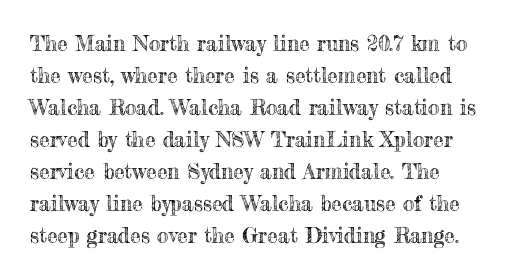
The image shows 21 px text type, upright; set normal line spacing (1.52x), normal letter spacing, not underlined.
